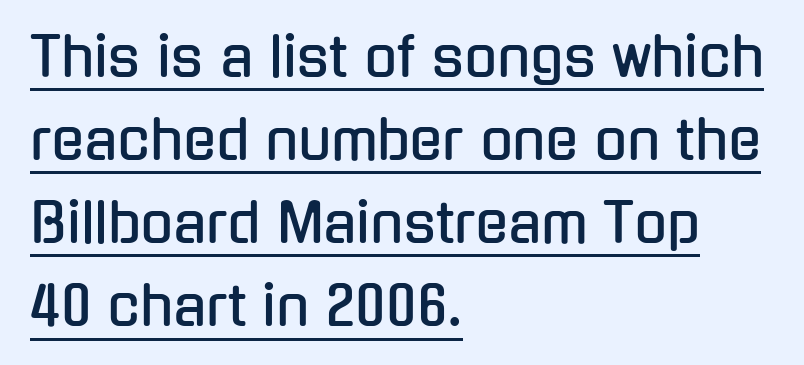
Q: Is the text italic (slanted)? A: No, it is upright.
Q: Is the typeface a serif or a sans-serif typeface? A: Sans-serif.
Q: Is the text underlined? A: Yes.
Q: How is the paragraph aligned? A: Left-aligned.
Q: Is the spacing between letters normal or unusually wide? A: Normal.
Q: Is the spacing between lines tight, normal or loose? A: Normal.
Q: Width (condensed, normal, or wide)? A: Condensed.
Q: Stroke contrast? A: Low.
Q: x-height? A: Medium.
Q: Monospaced? A: No.
